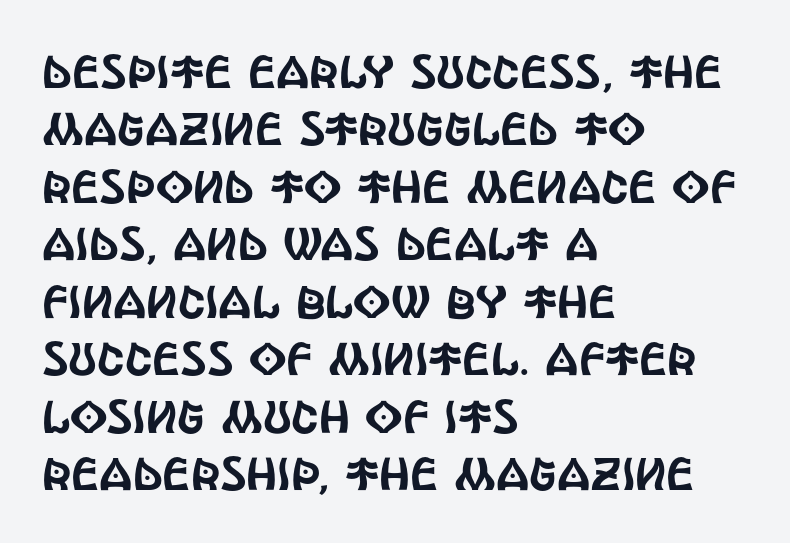
Q: Is the text italic (slanted)? A: No, it is upright.
Q: Is the typeface a serif or a sans-serif typeface? A: Sans-serif.
Q: Is the text underlined? A: No.
Q: How is the paragraph aligned? A: Left-aligned.
Q: Is the spacing between letters normal or unusually wide? A: Normal.
Q: Is the spacing between lines tight, normal or loose? A: Normal.
Q: Width (condensed, normal, or wide)? A: Condensed.
Q: x-height? A: Large.
Q: Monospaced? A: No.
